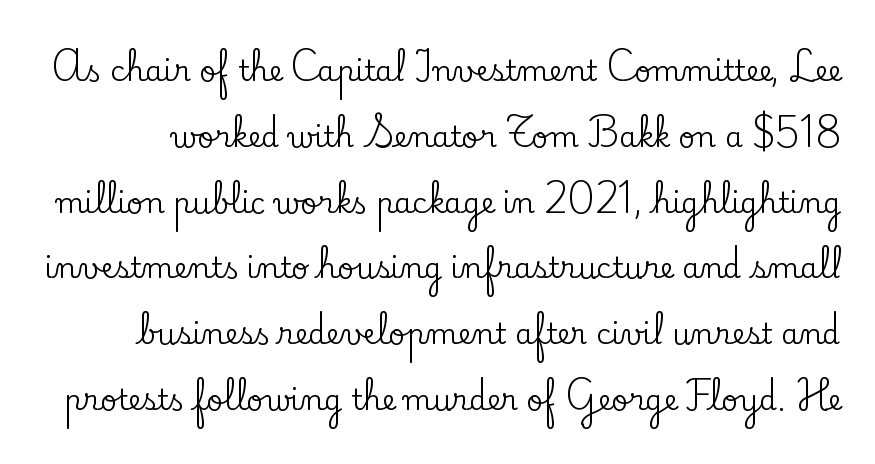
{"serif": "yes", "italic": "no", "width": "normal", "stroke_contrast": "low", "x_height": "small", "monospaced": "no", "underline": "no", "line_spacing": "loose", "line_spacing_ratio": 2.27, "letter_spacing": "normal", "letter_spacing_em": 0.0, "glyph_px": 29}
